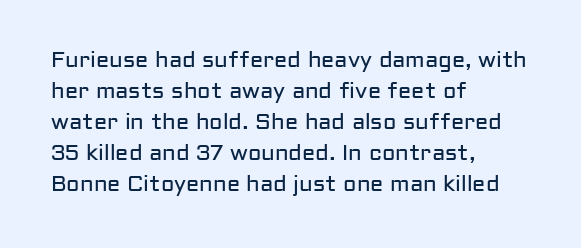
Q: Is the text bold? A: No.
Q: Is the text italic (slanted)? A: No, it is upright.
Q: Is the text underlined? A: No.
Q: How is the paragraph aligned? A: Left-aligned.
Q: Is the spacing between letters normal or unusually wide? A: Normal.
Q: Is the spacing between lines tight, normal or loose? A: Normal.
